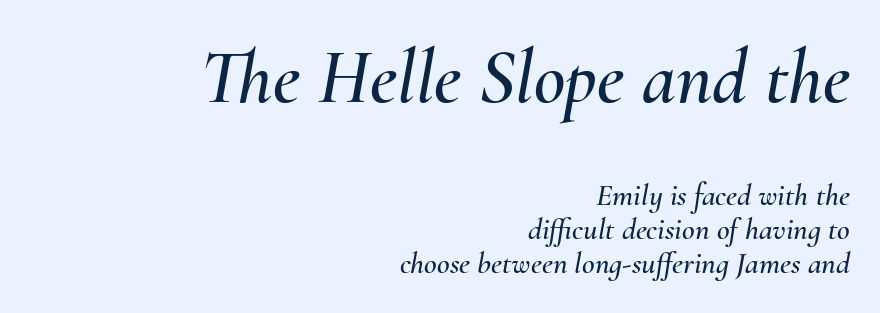
The image shows 77 px text type, italic (leaning right); set right-aligned, tight line spacing (1.1x), normal letter spacing, not underlined; the first (top) block is 2.48x larger; medium stroke contrast and a small x-height.
